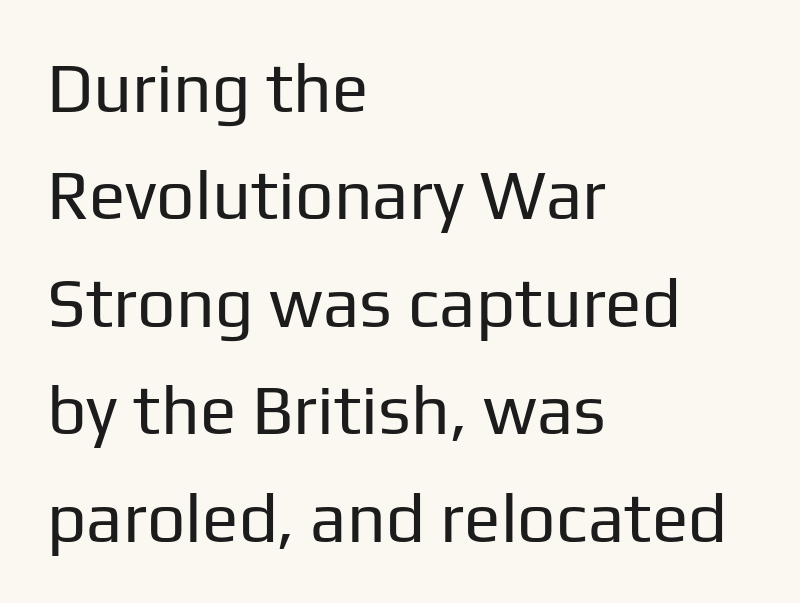
{"serif": "no", "italic": "no", "bold": "no", "weight": "regular", "width": "normal", "stroke_contrast": "low", "x_height": "medium", "monospaced": "no", "underline": "no", "align": "left", "line_spacing": "normal", "line_spacing_ratio": 1.58, "letter_spacing": "normal", "letter_spacing_em": 0.0, "glyph_px": 68}
